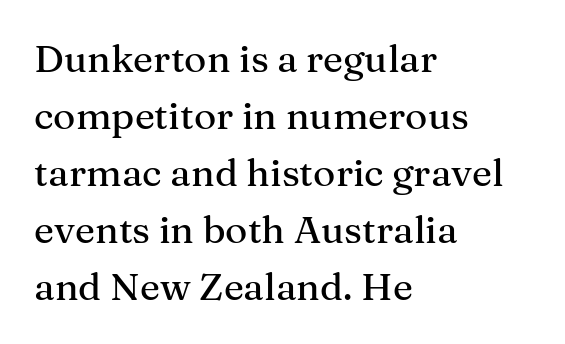
Students, observe: this is what conventionally led text looks like. Underline: absent. Vertical strokes here are truly vertical. Yep, those are serifs on the letters. Glyph-to-glyph distance matches everyday printed text. The paragraph has a hard left edge and a soft right edge.
